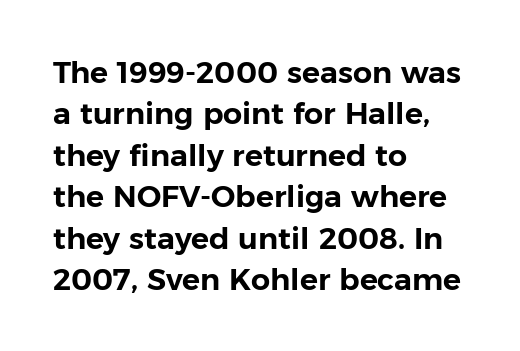
{"serif": "no", "italic": "no", "width": "normal", "stroke_contrast": "low", "x_height": "medium", "monospaced": "no", "underline": "no", "align": "left", "line_spacing": "normal", "line_spacing_ratio": 1.38, "letter_spacing": "normal", "letter_spacing_em": 0.0, "glyph_px": 30}
